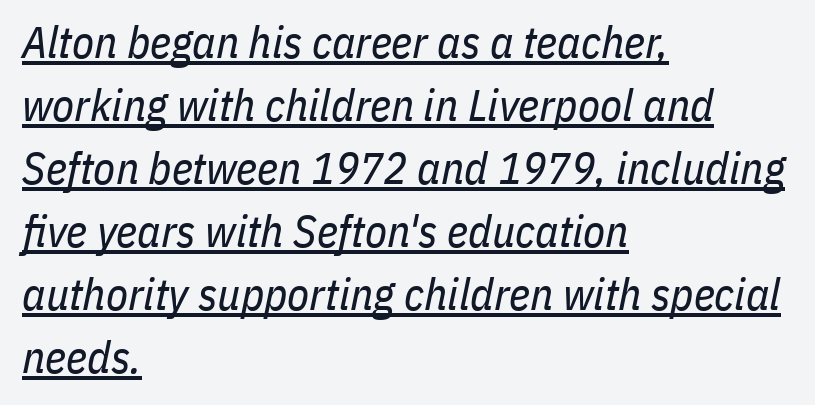
The image shows 45 px regular-weight, condensed type, italic (leaning right); set left-aligned, normal line spacing (1.4x), normal letter spacing, underlined; low stroke contrast and a medium x-height.
